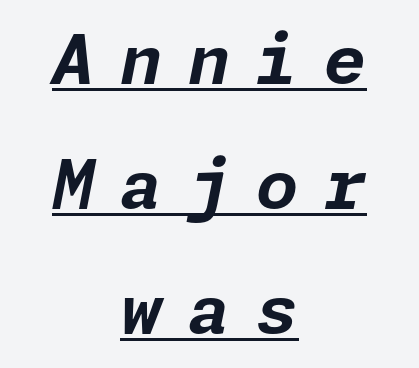
The image shows 68 px bold type, italic (leaning right); set centered, line spacing 1.84x, unusually wide letter spacing (+0.38 em), underlined; low stroke contrast and a medium x-height.
